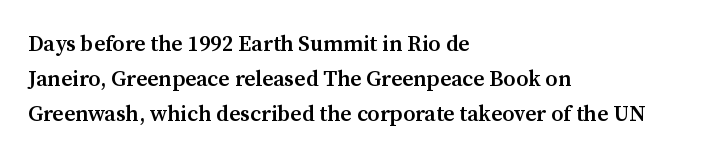
Rows of type keep a routine distance in the vertical direction. Tracking here is standard; glyphs follow each other at the usual distance. Ascenders rise straight up at ninety degrees. A fair bit of extra ink — the face is semibold, not bold.
